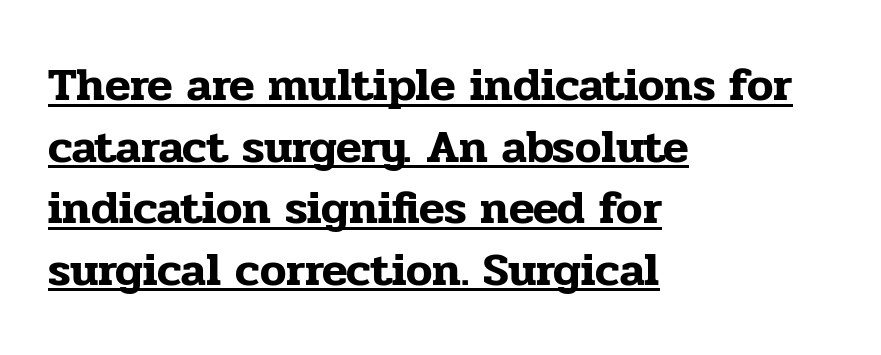
Q: Is the text italic (slanted)? A: No, it is upright.
Q: Is the typeface a serif or a sans-serif typeface? A: Serif.
Q: Is the text underlined? A: Yes.
Q: How is the paragraph aligned? A: Left-aligned.
Q: Is the spacing between letters normal or unusually wide? A: Normal.
Q: Is the spacing between lines tight, normal or loose? A: Normal.
Q: Width (condensed, normal, or wide)? A: Normal.
Q: Stroke contrast? A: Low.
Q: x-height? A: Medium.
Q: Monospaced? A: No.
